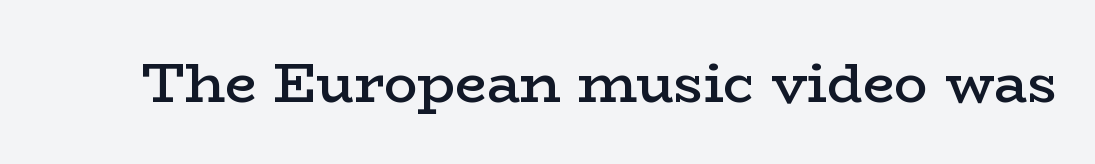
You could call the tracking neutral — neither tight nor loose. Each glyph is drawn with semibold strokes, heavier than normal yet not fully bold. Serif or sans? Serif — the stroke terminals have little feet. The space beneath each line is pristine and unruled. Nope, not italic — everything's standing straight.
